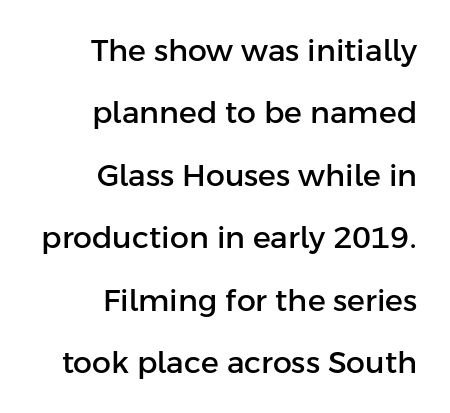
{"serif": "no", "italic": "no", "width": "normal", "stroke_contrast": "low", "x_height": "medium", "monospaced": "no", "underline": "no", "align": "right", "line_spacing": "loose", "line_spacing_ratio": 2.08, "letter_spacing": "normal", "letter_spacing_em": 0.0, "glyph_px": 30}
